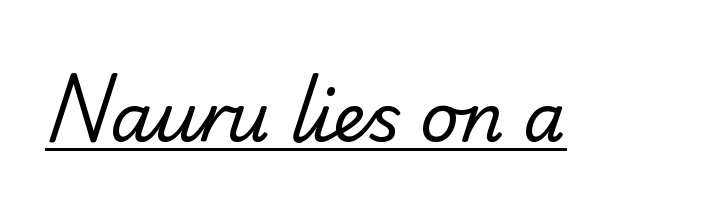
Q: Is the text bold? A: No.
Q: Is the typeface a serif or a sans-serif typeface? A: Sans-serif.
Q: Is the text underlined? A: Yes.
Q: Is the spacing between letters normal or unusually wide? A: Normal.
Q: Width (condensed, normal, or wide)? A: Normal.
Q: Stroke contrast? A: Low.
Q: x-height? A: Small.
Q: Monospaced? A: No.
